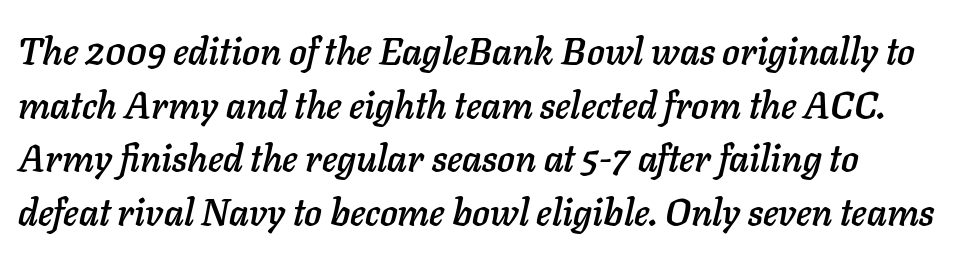
Q: Is the text italic (slanted)? A: Yes, it leans right by about 11 degrees.
Q: Is the text underlined? A: No.
Q: Is the spacing between letters normal or unusually wide? A: Normal.
Q: Is the spacing between lines tight, normal or loose? A: Normal.
Q: Width (condensed, normal, or wide)? A: Normal.
Q: Stroke contrast? A: Low.
Q: x-height? A: Medium.
Q: Monospaced? A: No.
